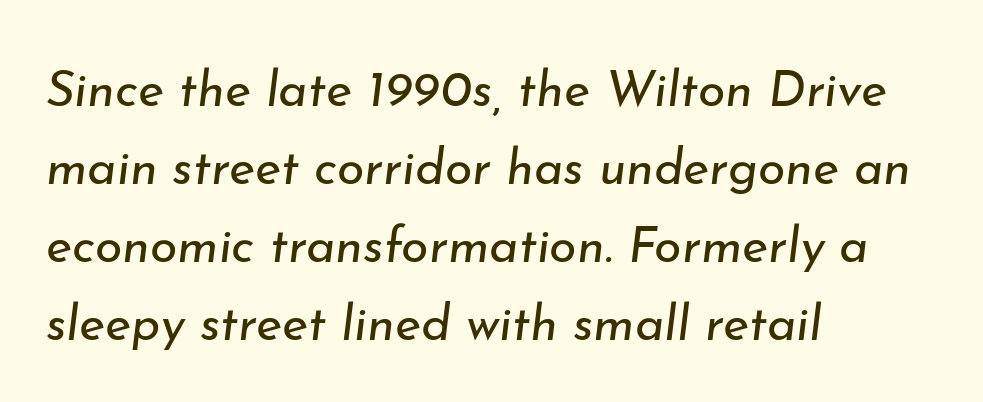
{"italic": "yes", "lean": "right", "slant_degrees": 7, "bold": "no", "weight": "regular", "width": "normal", "stroke_contrast": "low", "x_height": "small", "monospaced": "no", "underline": "no", "align": "left", "line_spacing": "normal", "line_spacing_ratio": 1.56, "letter_spacing": "normal", "letter_spacing_em": 0.0, "glyph_px": 50}
